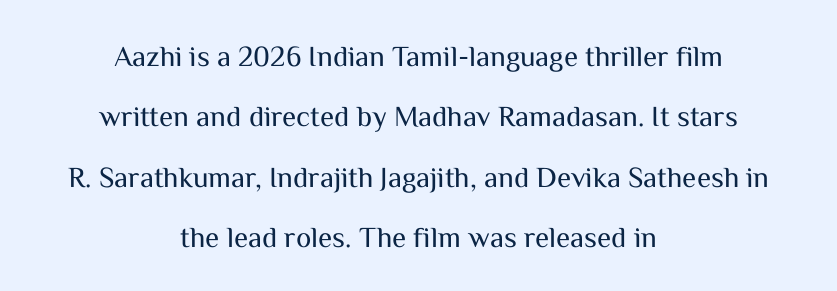
Looks like regular typesetting: each glyph gets only the width it needs. Quick note: not italic, upright. Does the leading feel generous? Absolutely, it's lavish. The font sits on the lighter half of the weight spectrum, regular included.
